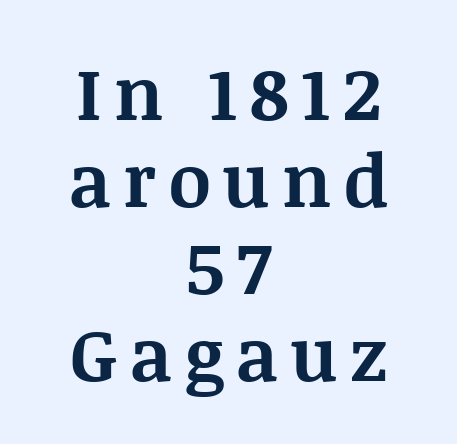
The image shows 73 px bold serif type, upright; set centered, line spacing 1.19x, not underlined; medium stroke contrast and a large x-height.
